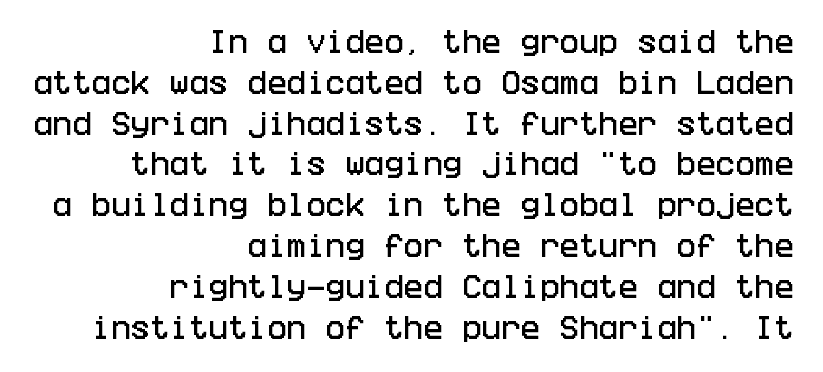
{"italic": "no", "underline": "no", "align": "right", "line_spacing": "normal", "line_spacing_ratio": 1.57, "letter_spacing": "normal", "letter_spacing_em": 0.0, "glyph_px": 26}
